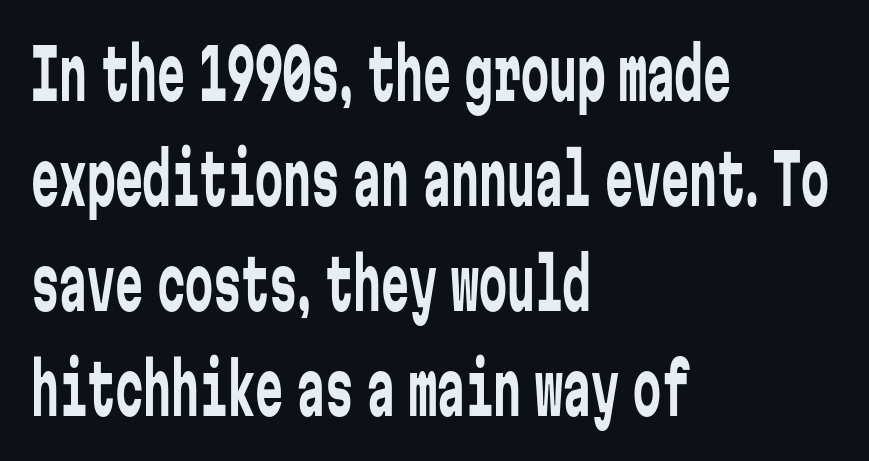
The image shows 70 px regular-weight, condensed sans-serif type, upright, monospaced; set left-aligned, normal line spacing (1.5x), normal letter spacing, not underlined; low stroke contrast and a medium x-height.
